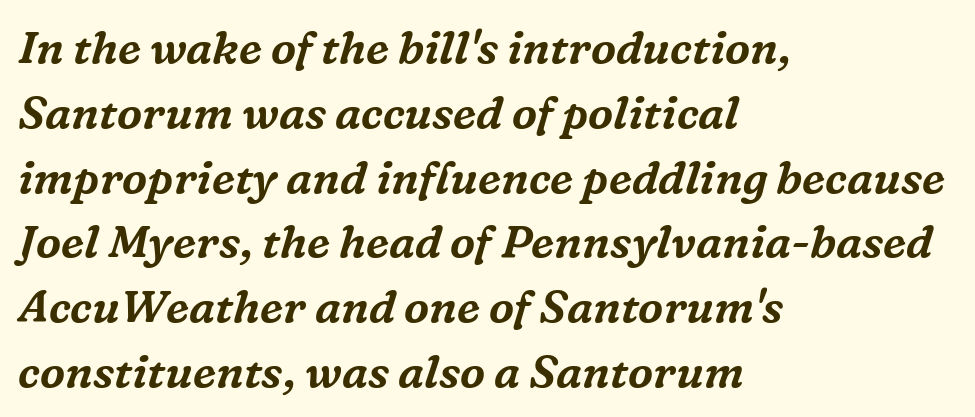
Q: Is the text italic (slanted)? A: Yes, it leans right by about 16 degrees.
Q: Is the typeface a serif or a sans-serif typeface? A: Serif.
Q: Is the text underlined? A: No.
Q: How is the paragraph aligned? A: Left-aligned.
Q: Is the spacing between letters normal or unusually wide? A: Normal.
Q: Is the spacing between lines tight, normal or loose? A: Normal.
Q: Width (condensed, normal, or wide)? A: Normal.
Q: Stroke contrast? A: Medium.
Q: x-height? A: Medium.
Q: Monospaced? A: No.
